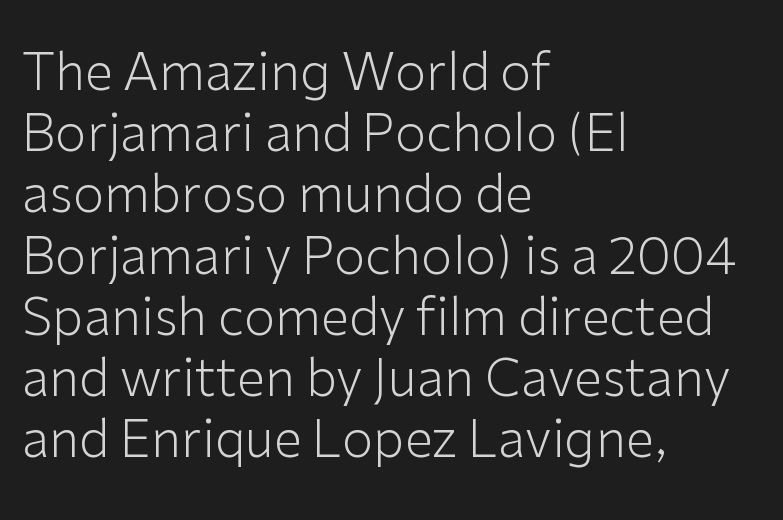
The face used here is proportionally spaced, like ordinary book or web type. You could call the tracking neutral — neither tight nor loose. This rendering uses left alignment, leaving the right contour irregular. Rule under the text: the space is simply empty. The font family rendered here belongs to the sans-serif group. Weight class: somewhere from thin through regular.
